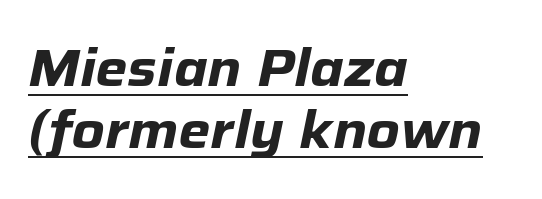
Layout note: lines flush left. Like a heading marked for emphasis, these lines bear an underscore. These lines are rendered in a variable-pitch font. Thick stems and heavy bowls — unmistakably bold. Slant detected: the letters are inclined.
